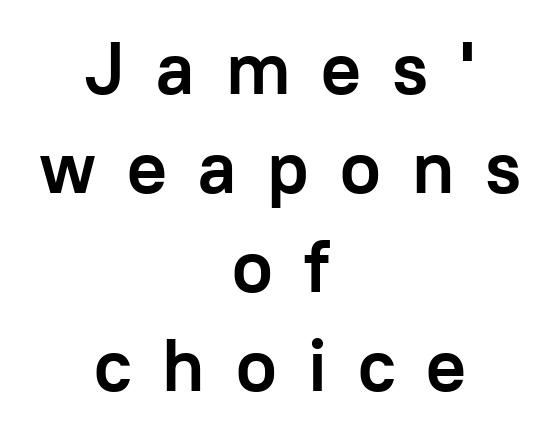
{"serif": "no", "italic": "no", "bold": "yes", "weight": "semibold", "width": "normal", "stroke_contrast": "low", "x_height": "medium", "monospaced": "no", "underline": "no", "align": "center", "line_spacing": "normal", "line_spacing_ratio": 1.34, "letter_spacing": "wide", "letter_spacing_em": 0.42, "glyph_px": 74}
